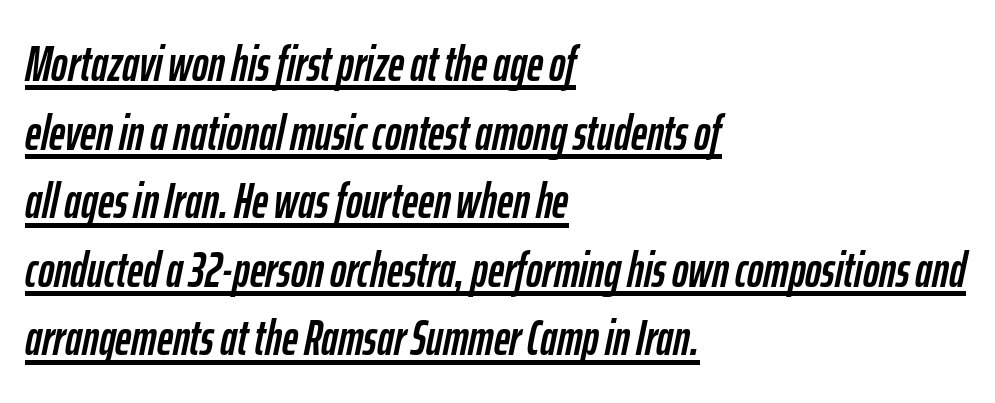
Q: Is the text italic (slanted)? A: Yes, it leans right by about 12 degrees.
Q: Is the text underlined? A: Yes.
Q: How is the paragraph aligned? A: Left-aligned.
Q: Is the spacing between letters normal or unusually wide? A: Normal.
Q: Is the spacing between lines tight, normal or loose? A: Normal.
Q: Width (condensed, normal, or wide)? A: Condensed.
Q: Stroke contrast? A: Low.
Q: x-height? A: Medium.
Q: Monospaced? A: No.
